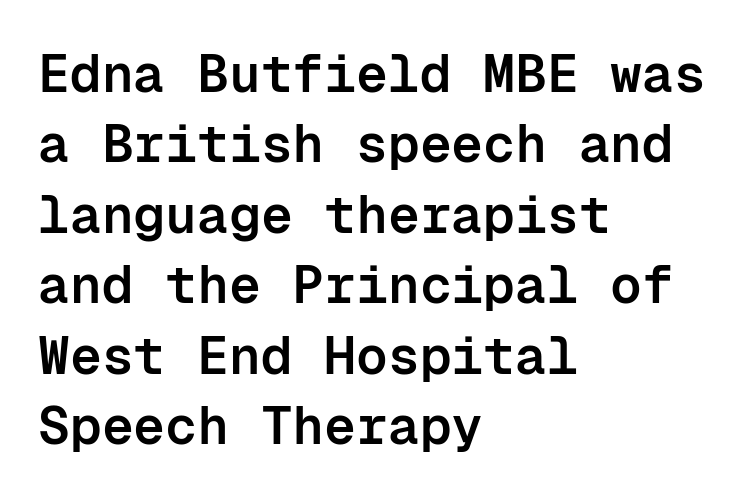
{"serif": "no", "italic": "no", "bold": "semi", "weight": "semibold", "width": "normal", "stroke_contrast": "low", "x_height": "medium", "monospaced": "yes", "underline": "no", "align": "left", "line_spacing": "normal", "line_spacing_ratio": 1.33, "letter_spacing": "normal", "letter_spacing_em": 0.0, "glyph_px": 53}
